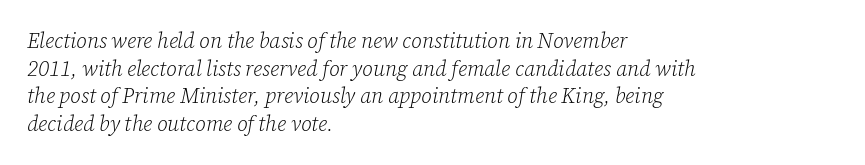
Notice how descenders clear the ascenders below comfortably — that's standard leading. The compositor pushed each line to the left boundary. Rule under the text: the space is simply empty. Slanted lettering throughout. Each stroke keeps to a modest, everyday thickness or less.
